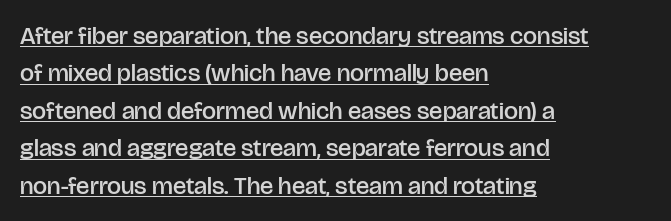
The image shows 25 px text type, upright; set left-aligned, normal line spacing (1.5x), normal letter spacing, underlined.
